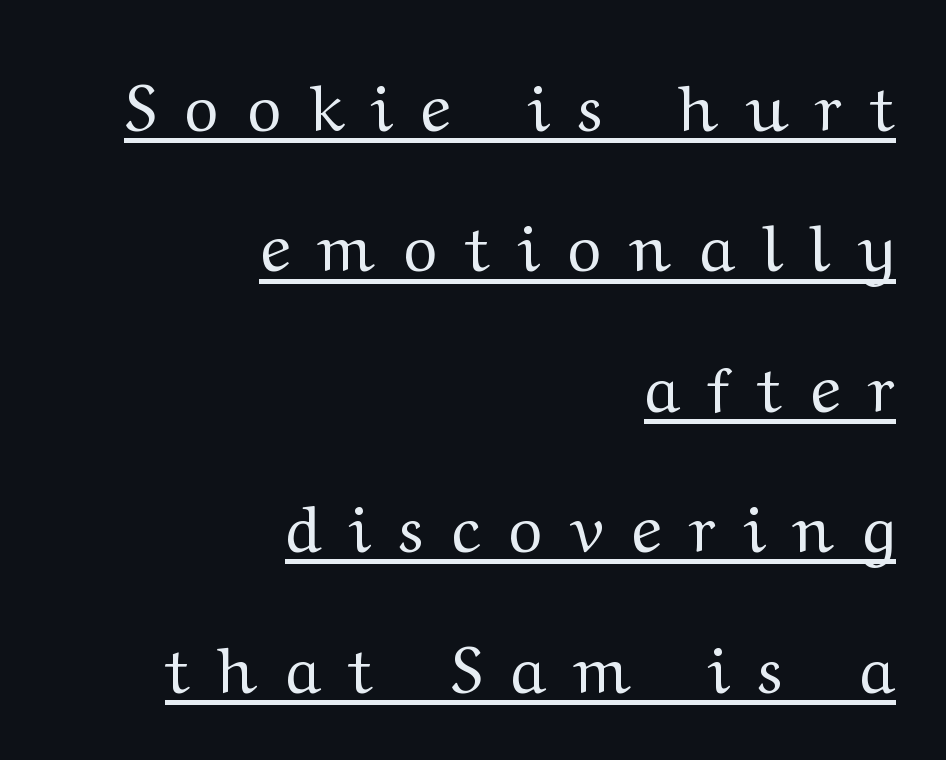
{"serif": "yes", "italic": "no", "bold": "no", "weight": "regular", "width": "wide", "stroke_contrast": "medium", "x_height": "medium", "monospaced": "no", "underline": "yes", "align": "right", "line_spacing": "loose", "line_spacing_ratio": 2.16, "letter_spacing": "wide", "letter_spacing_em": 0.43, "glyph_px": 65}
